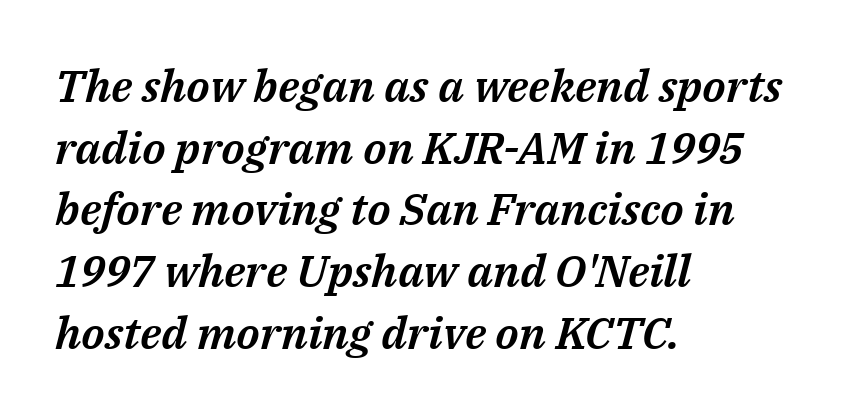
Tracking value appears to be zero — textbook default spacing. Nobody drew a line under any word here. A typesetter would call this proportional, since set widths differ per character. The lines are quadded left.
